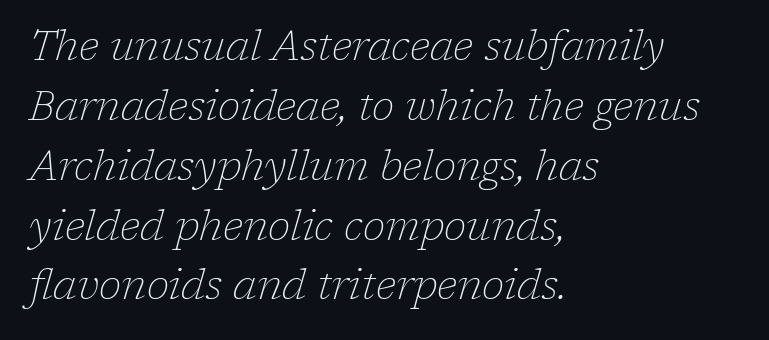
{"serif": "yes", "italic": "yes", "lean": "right", "slant_degrees": 17, "bold": "no", "weight": "thin", "width": "normal", "stroke_contrast": "low", "x_height": "medium", "monospaced": "no", "underline": "no", "align": "left", "line_spacing": "normal", "line_spacing_ratio": 1.46, "letter_spacing": "normal", "letter_spacing_em": 0.0, "glyph_px": 41}
